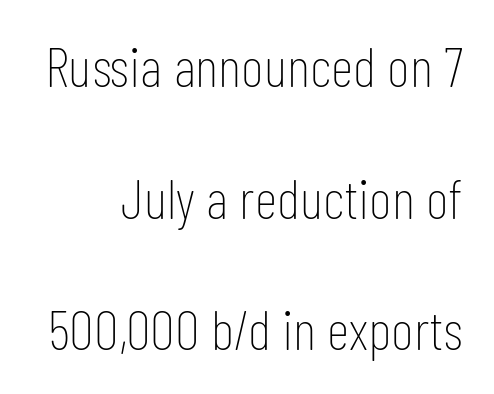
Each letter keeps its own natural width here, so spacing adapts to shape. Leftover space on each line is placed entirely before the opening word. No extra tracking has been applied to these lines. Unmarked baselines from the first word to the last.
